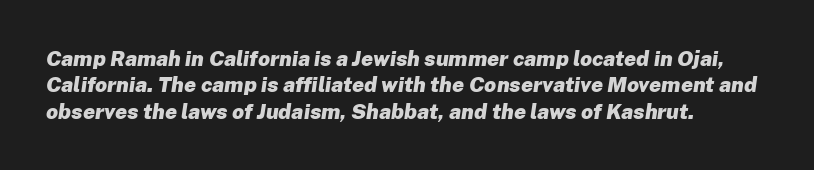
Q: Is the text bold? A: Yes.
Q: Is the text italic (slanted)? A: Yes, it leans right by about 8 degrees.
Q: Is the text underlined? A: No.
Q: How is the paragraph aligned? A: Left-aligned.
Q: Is the spacing between letters normal or unusually wide? A: Normal.
Q: Is the spacing between lines tight, normal or loose? A: Normal.
